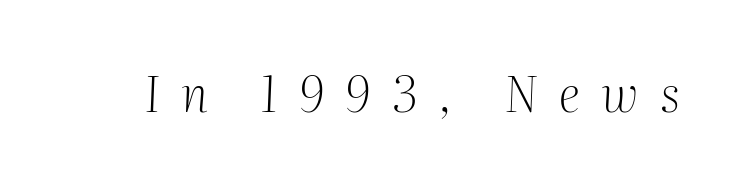
{"serif": "yes", "italic": "yes", "lean": "right", "slant_degrees": 2, "bold": "no", "weight": "light", "width": "normal", "stroke_contrast": "medium", "x_height": "medium", "monospaced": "no", "underline": "no", "letter_spacing": "wide", "letter_spacing_em": 0.44, "glyph_px": 49}
